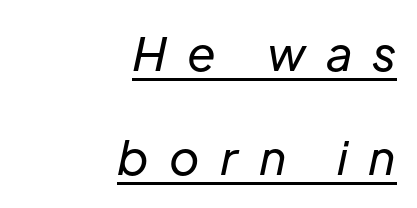
Q: Is the text bold? A: No.
Q: Is the text italic (slanted)? A: Yes, it leans right by about 12 degrees.
Q: Is the text underlined? A: Yes.
Q: How is the paragraph aligned? A: Right-aligned.
Q: Is the spacing between letters normal or unusually wide? A: Unusually wide.
Q: Is the spacing between lines tight, normal or loose? A: Loose.
Q: Width (condensed, normal, or wide)? A: Normal.
Q: Stroke contrast? A: Low.
Q: x-height? A: Medium.
Q: Monospaced? A: No.
